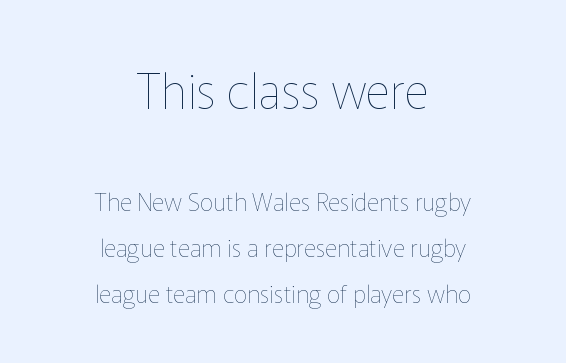
Q: Is the text bold? A: No.
Q: Is the text italic (slanted)? A: No, it is upright.
Q: Is the text underlined? A: No.
Q: How is the paragraph aligned? A: Centered.
Q: Is the spacing between letters normal or unusually wide? A: Normal.
Q: Is the spacing between lines tight, normal or loose? A: Loose.
Q: Which block of text is set in a larger size, the first (top) or the second (bottom)? A: The first (top) one.
Q: Width (condensed, normal, or wide)? A: Normal.
Q: Stroke contrast? A: Low.
Q: x-height? A: Medium.
Q: Monospaced? A: No.
